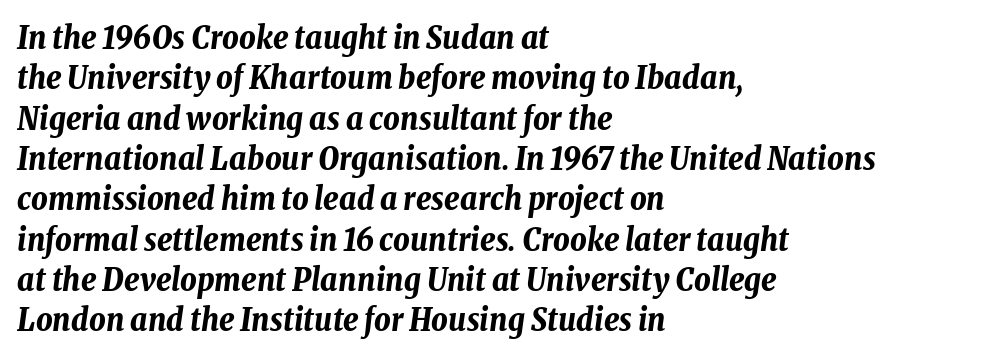
Words appear dense and cohesive because spacing is normal. Line starts are locked; line ends wander. Summary of weight: heavy, a full bold. The foot of each line stays bare and open. Does the leading feel generous? No, just average. Designer's note — italics engaged.
